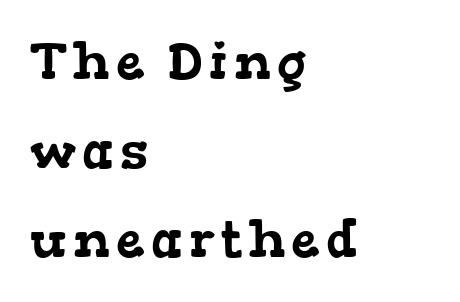
{"serif": "yes", "width": "wide", "stroke_contrast": "low", "x_height": "medium", "monospaced": "no", "underline": "no", "align": "left", "line_spacing_ratio": 1.75, "glyph_px": 51}
